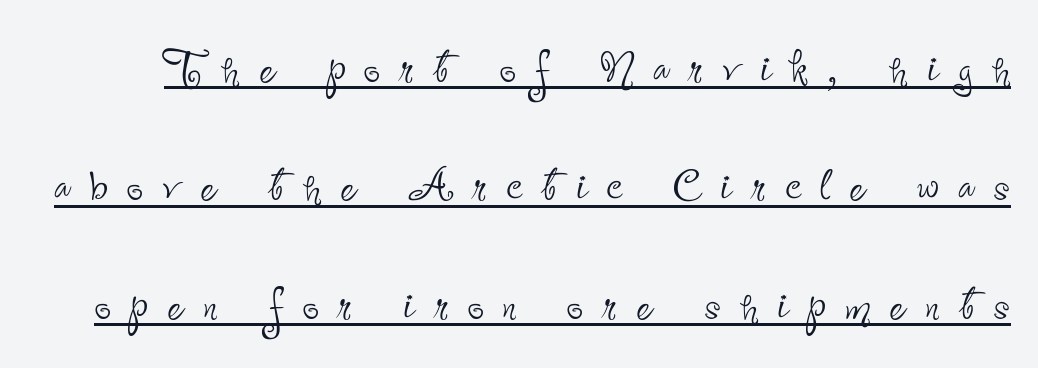
Q: Is the text bold? A: No.
Q: Is the text italic (slanted)? A: Yes.
Q: Is the typeface a serif or a sans-serif typeface? A: Sans-serif.
Q: Is the text underlined? A: Yes.
Q: Is the spacing between letters normal or unusually wide? A: Unusually wide.
Q: Is the spacing between lines tight, normal or loose? A: Loose.
Q: Width (condensed, normal, or wide)? A: Condensed.
Q: Stroke contrast? A: Low.
Q: x-height? A: Small.
Q: Monospaced? A: No.
